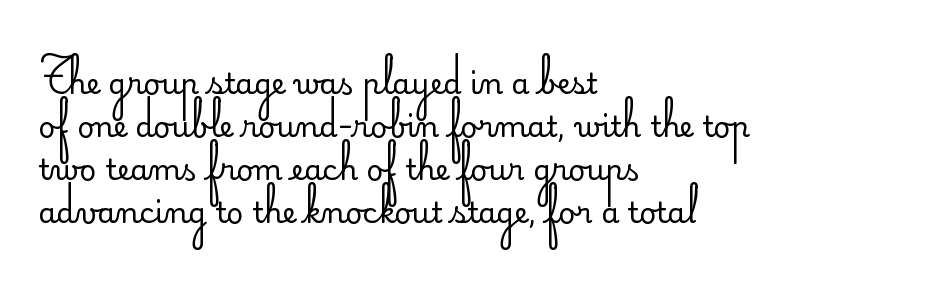
Glance below the letters and you will spot only blank space. These lines are set flush left with a ragged right edge. Evenly set lines give the paragraph a standard silhouette. Does extra space separate the letters? No, they use regular spacing. Summary of weight: not heavy and not bold.
